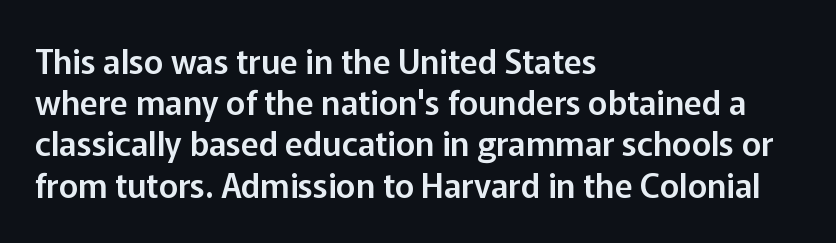
The type is set solid horizontally, with unmodified tracking. Looks like regular typesetting: each glyph gets only the width it needs. One-word summary of the alignment: left. The leading is moderate, giving the passage an even texture. Every character sits straight up, as roman type does.
